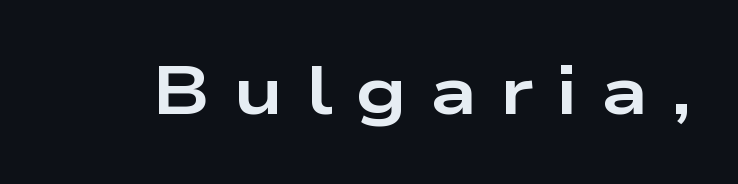
The image shows 67 px bold, wide sans-serif type, upright; set unusually wide letter spacing (+0.34 em), not underlined; low stroke contrast and a medium x-height.
